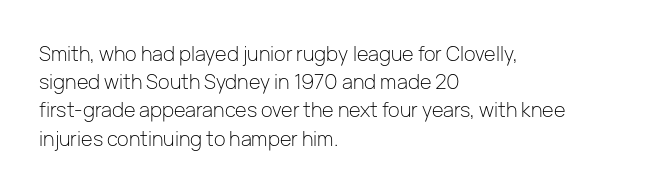
The image shows 20 px text type, upright; set left-aligned, normal line spacing (1.41x), normal letter spacing, not underlined.
